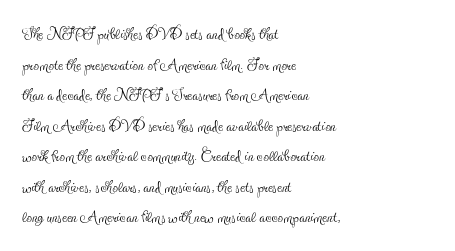
Q: Is the text bold? A: No.
Q: Is the text underlined? A: No.
Q: How is the paragraph aligned? A: Left-aligned.
Q: Is the spacing between letters normal or unusually wide? A: Normal.
Q: Is the spacing between lines tight, normal or loose? A: Normal.
